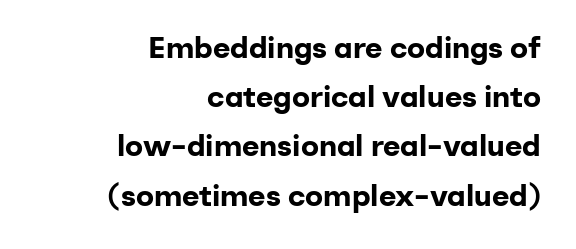
Q: Is the text bold? A: Yes.
Q: Is the text italic (slanted)? A: No, it is upright.
Q: Is the typeface a serif or a sans-serif typeface? A: Sans-serif.
Q: Is the text underlined? A: No.
Q: How is the paragraph aligned? A: Right-aligned.
Q: Is the spacing between letters normal or unusually wide? A: Normal.
Q: Is the spacing between lines tight, normal or loose? A: Normal.
Q: Width (condensed, normal, or wide)? A: Normal.
Q: Stroke contrast? A: Low.
Q: x-height? A: Medium.
Q: Monospaced? A: No.
